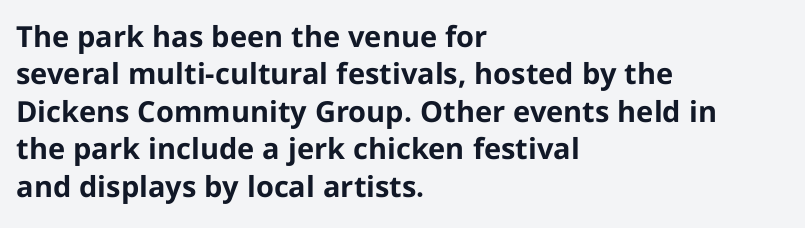
The image shows 29 px bold sans-serif type, upright; set left-aligned, normal line spacing (1.29x), normal letter spacing, not underlined; low stroke contrast and a medium x-height.
